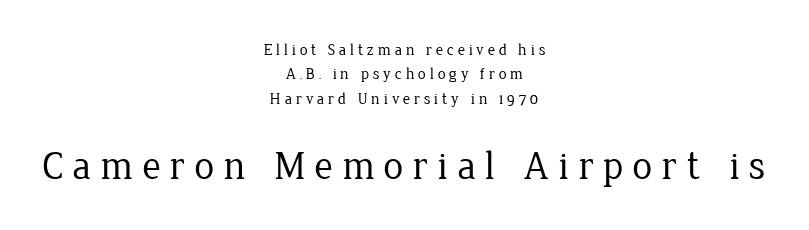
Q: Is the text bold? A: No.
Q: Is the text italic (slanted)? A: No, it is upright.
Q: Is the typeface a serif or a sans-serif typeface? A: Serif.
Q: Is the text underlined? A: No.
Q: How is the paragraph aligned? A: Centered.
Q: Is the spacing between letters normal or unusually wide? A: Unusually wide.
Q: Is the spacing between lines tight, normal or loose? A: Normal.
Q: Which block of text is set in a larger size, the first (top) or the second (bottom)? A: The second (bottom) one.
Q: Width (condensed, normal, or wide)? A: Normal.
Q: Stroke contrast? A: Low.
Q: x-height? A: Medium.
Q: Monospaced? A: No.
